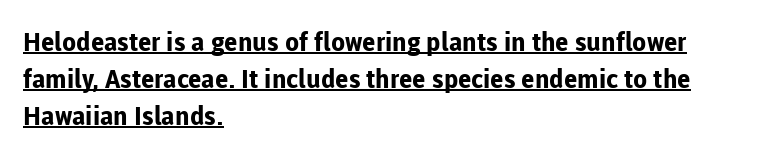
Q: Is the text bold? A: Yes.
Q: Is the text italic (slanted)? A: No, it is upright.
Q: Is the text underlined? A: Yes.
Q: How is the paragraph aligned? A: Left-aligned.
Q: Is the spacing between letters normal or unusually wide? A: Normal.
Q: Is the spacing between lines tight, normal or loose? A: Normal.
